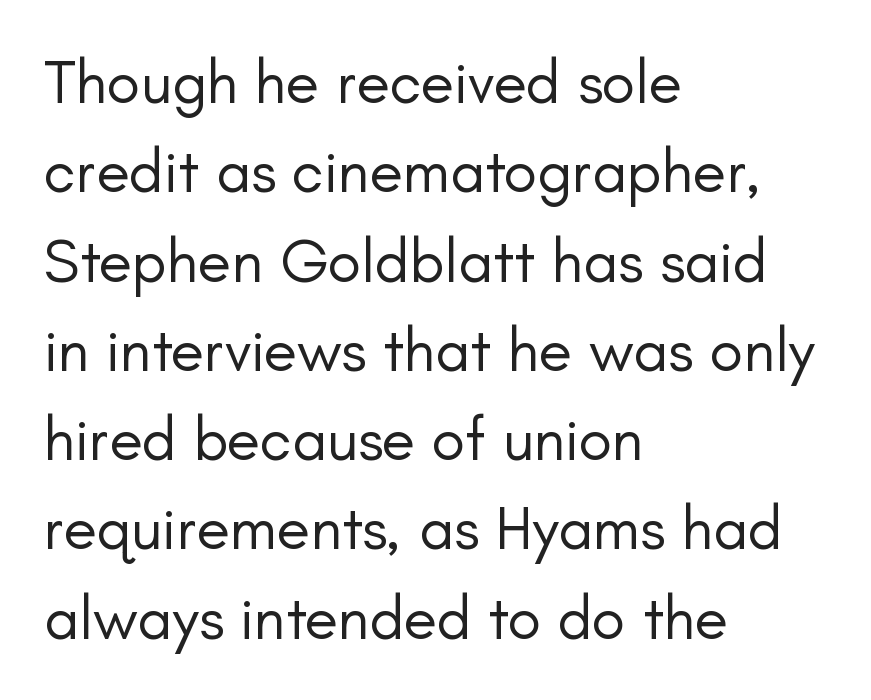
The image shows 62 px regular-weight sans-serif type, upright; set left-aligned, normal line spacing (1.44x), normal letter spacing, not underlined; low stroke contrast and a small x-height.
